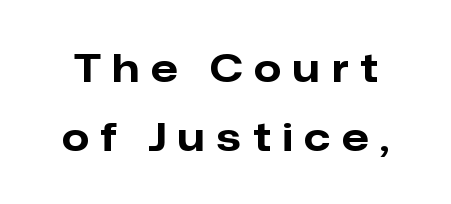
The image shows 39 px bold sans-serif type, upright; set line spacing 1.77x, unusually wide letter spacing (+0.31 em), not underlined; low stroke contrast and a medium x-height.
